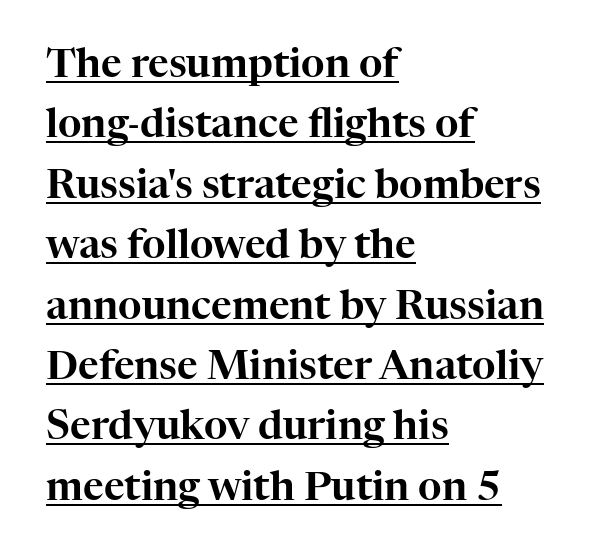
Each letter's strokes conclude with small projecting serifs. Does a line run under the words? Yes, clearly. Italic? Not at all — the glyphs are vertical. You could not count columns in this text — the font is proportionally spaced.
